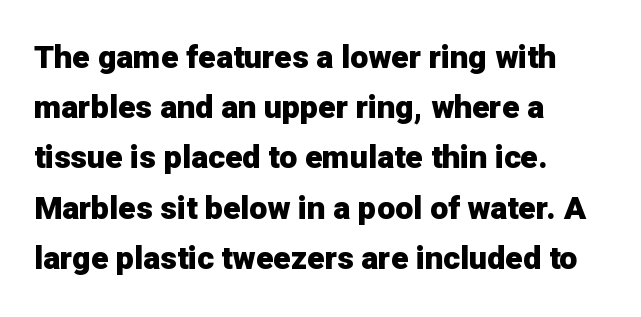
Does the type have serifs? No, each stem ends abruptly. The tracking reads as untouched default to a designer's eye. This sample is left-justified, so line endings fall wherever the words run out. These lines are rendered in a variable-pitch font. Students, observe: this is what conventionally led text looks like.
